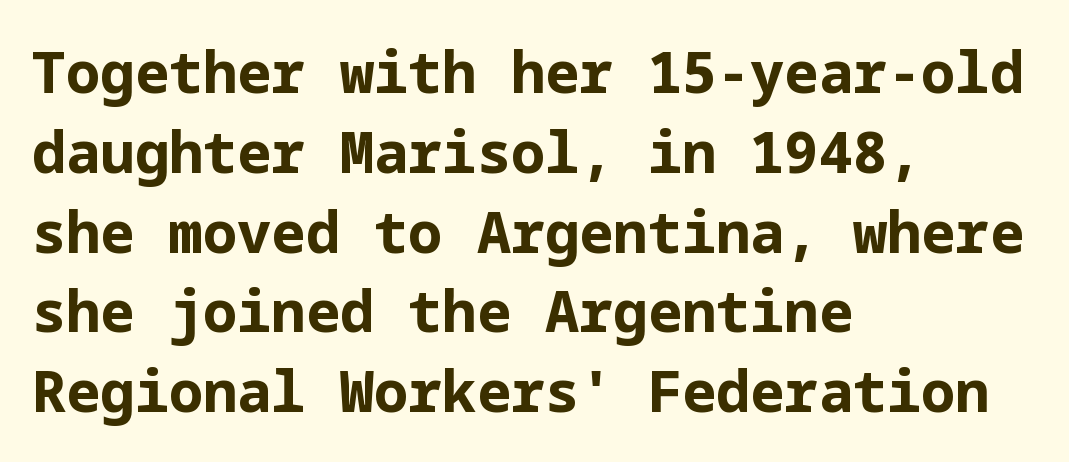
Q: Is the text bold? A: Yes.
Q: Is the text italic (slanted)? A: No, it is upright.
Q: Is the typeface a serif or a sans-serif typeface? A: Sans-serif.
Q: Is the text underlined? A: No.
Q: How is the paragraph aligned? A: Left-aligned.
Q: Is the spacing between letters normal or unusually wide? A: Normal.
Q: Is the spacing between lines tight, normal or loose? A: Normal.
Q: Width (condensed, normal, or wide)? A: Normal.
Q: Stroke contrast? A: Low.
Q: x-height? A: Medium.
